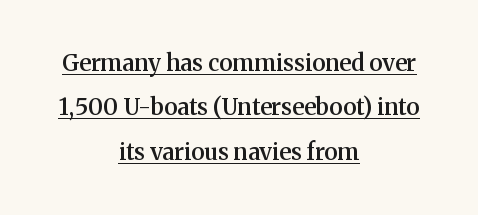
The image shows 23 px text type, upright; set centered, loose line spacing (1.93x), normal letter spacing, underlined.
